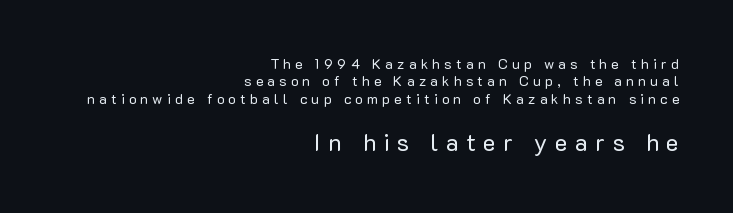
{"italic": "no", "bold": "no", "underline": "no", "align": "right", "line_spacing_ratio": 1.24, "letter_spacing": "wide", "letter_spacing_em": 0.31, "larger_block": "second", "size_ratio": 1.71, "glyph_px": 24}
